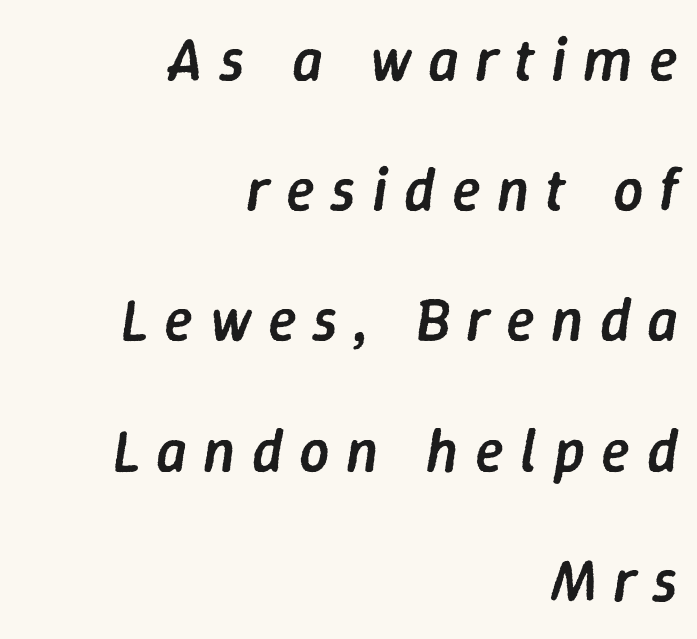
The face used here is rendered with a markedly widened letterfit. Reading down the column, the eye jumps a long way to each next line. Line ends are locked; line starts wander. Each glyph is drawn with semibold strokes, heavier than normal yet not fully bold.
